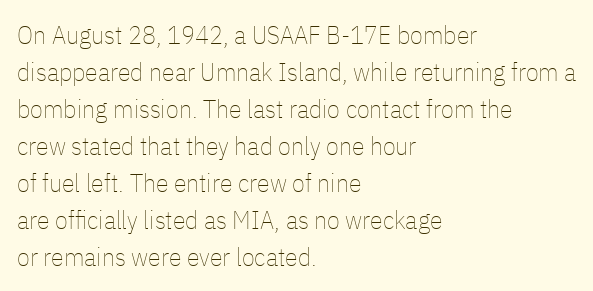
Rule under the text: the space is simply empty. The tracking reads as untouched default to a designer's eye. Compared with a typical body face, this is equally light or lighter still. A student would call this left alignment; a typographer would say flush left, rag right. The rows are spaced the way most documents space them.
